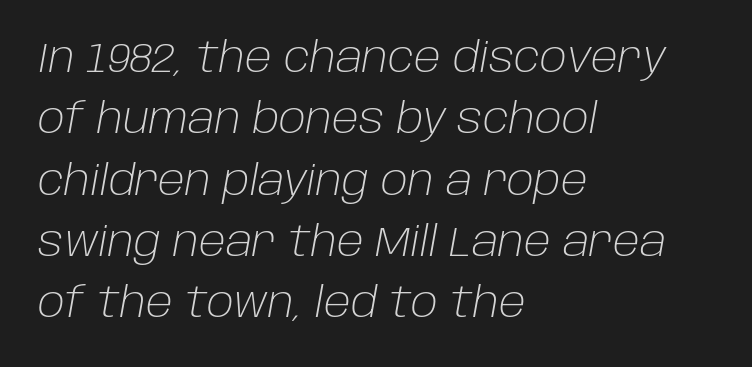
Looks like regular typesetting: each glyph gets only the width it needs. Characters follow at the spacing the type designer built in. Is the block centered? No — it sits flush against the left margin. Weight class: somewhere from thin through regular. Characters are canted at an angle relative to the baseline's perpendicular. Check the space under the baseline: it is left empty.
